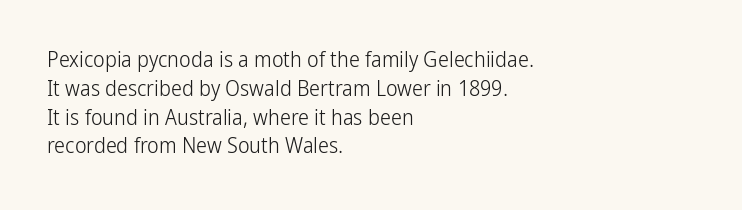
The image shows 22 px text type, upright; set left-aligned, normal line spacing (1.31x), normal letter spacing, not underlined.
